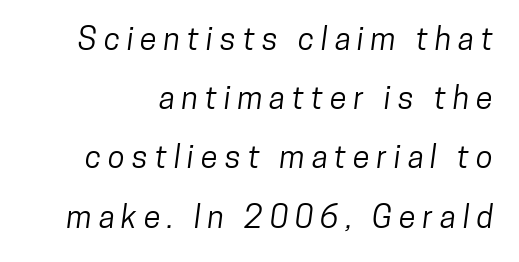
Honestly, the rows look like they've been pulled way apart. Descenders hang freely into open space. Stroke terminals: plain, sans-serif. Short note: letters widely spaced. The rendering uses natural spacing where letterforms have individual widths.
